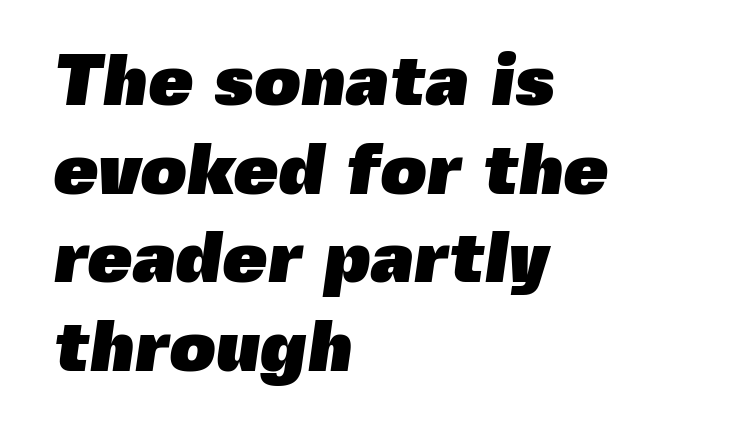
Looks like regular typesetting: each glyph gets only the width it needs. The zone under the glyphs is completely vacant. Is the letter spacing exaggerated? No — it looks like the ordinary default. Compared with a centered layout, this one pins lines to the left instead. Set as a true bold cut, around the 700 mark.
